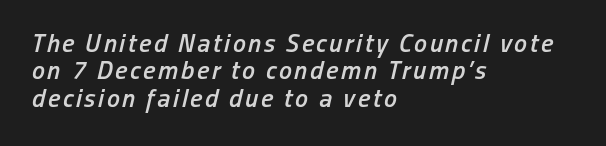
The text carries the slant typical of an italic or oblique font. A semibold gives these letters moderate extra thickness, short of bold. The strip under each line holds only bare page. Vertically, the passage feels compressed, each row crowding the next. Is the block centered? No — it sits flush against the left margin.
